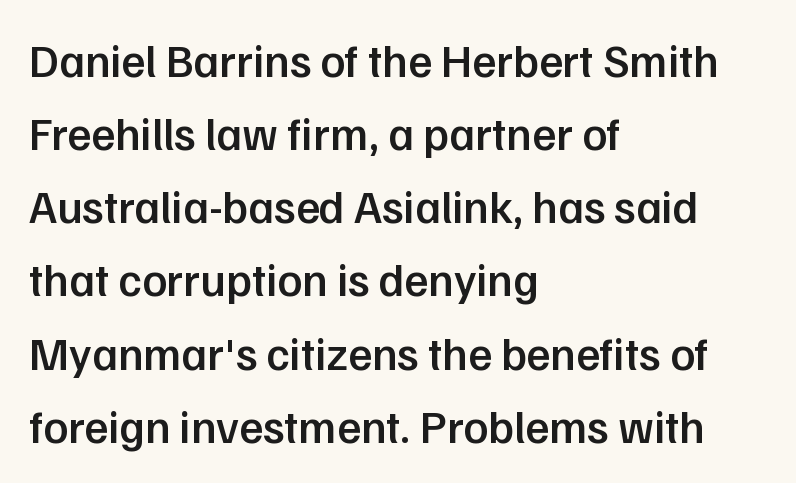
{"serif": "no", "italic": "no", "bold": "semi", "weight": "semibold", "width": "normal", "stroke_contrast": "low", "x_height": "medium", "monospaced": "no", "underline": "no", "align": "left", "line_spacing": "normal", "line_spacing_ratio": 1.59, "letter_spacing": "normal", "letter_spacing_em": 0.0, "glyph_px": 46}
